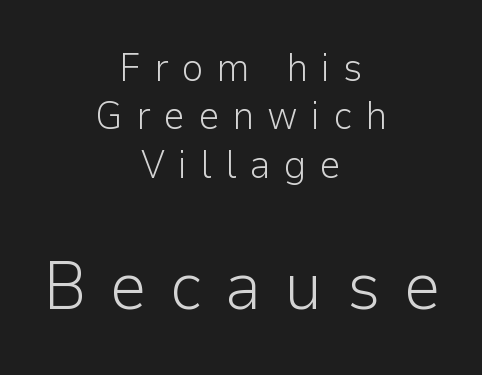
The image shows 68 px light sans-serif type, upright; set centered, line spacing 1.24x, unusually wide letter spacing (+0.33 em), not underlined; the second (bottom) block is 1.74x larger; low stroke contrast and a medium x-height.
